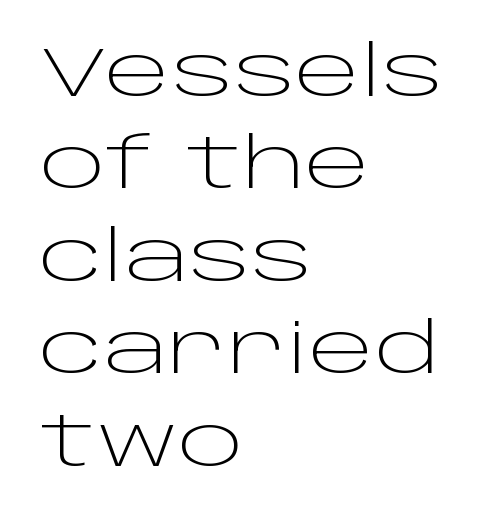
{"serif": "no", "italic": "no", "bold": "no", "weight": "light", "width": "wide", "stroke_contrast": "low", "x_height": "large", "monospaced": "no", "underline": "no", "align": "left", "line_spacing": "normal", "line_spacing_ratio": 1.32, "letter_spacing": "normal", "letter_spacing_em": 0.0, "glyph_px": 70}
